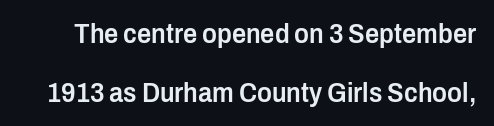
{"serif": "no", "italic": "no", "bold": "semi", "weight": "semibold", "width": "condensed", "stroke_contrast": "low", "x_height": "medium", "monospaced": "no", "underline": "no", "line_spacing": "loose", "line_spacing_ratio": 2.1, "letter_spacing": "normal", "letter_spacing_em": 0.0, "glyph_px": 28}
